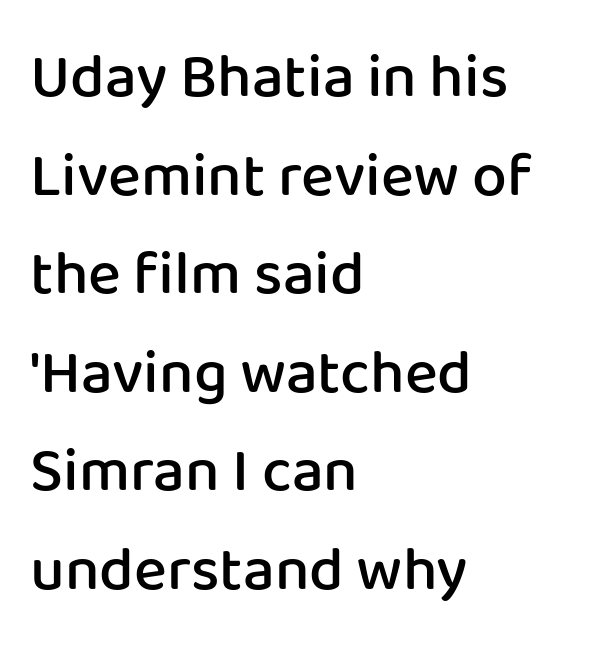
The image shows 62 px semibold sans-serif type, upright; set left-aligned, normal line spacing (1.59x), normal letter spacing, not underlined; low stroke contrast and a medium x-height.
